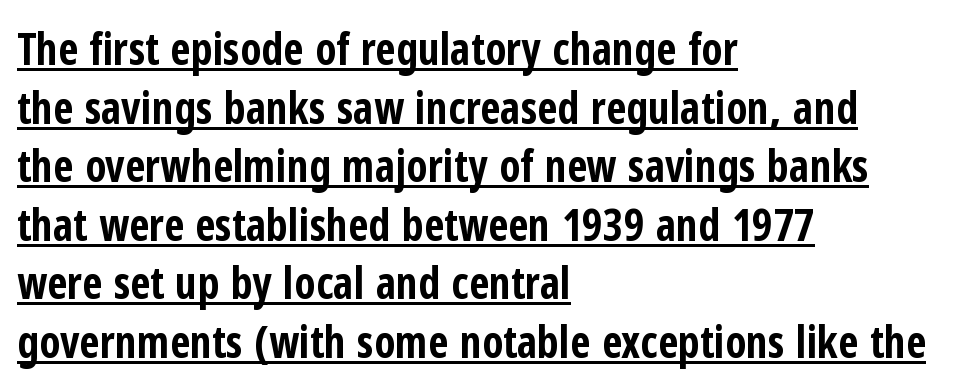
The image shows 44 px bold, condensed sans-serif type, upright; set left-aligned, normal line spacing (1.33x), normal letter spacing, underlined; low stroke contrast and a medium x-height.
